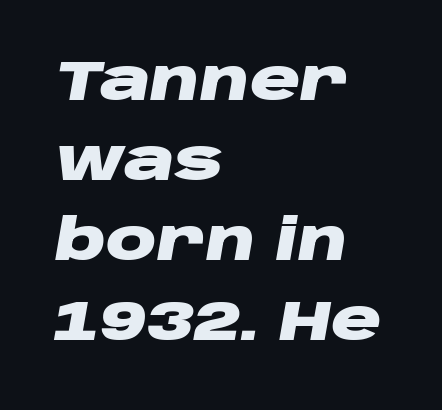
{"italic": "yes", "lean": "right", "slant_degrees": 10, "bold": "yes", "weight": "heavy", "width": "wide", "stroke_contrast": "low", "x_height": "large", "monospaced": "no", "underline": "no", "align": "left", "line_spacing": "normal", "line_spacing_ratio": 1.43, "letter_spacing": "normal", "letter_spacing_em": 0.0, "glyph_px": 56}
